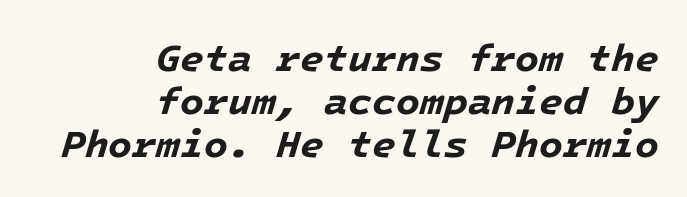
Set as a true bold cut, around the 700 mark. Between one letter and the next there's only the usual sliver of space. The vertical gap from one line to the next is small. In CSS terms this would be text-align: right.
